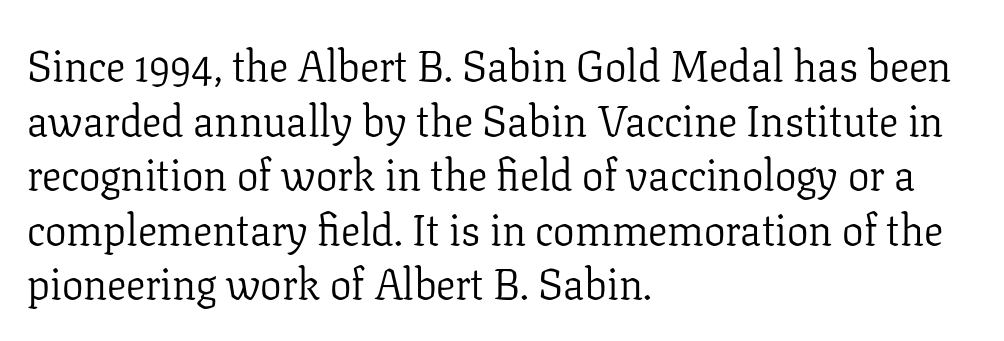
A normal amount of white space separates one row of letters from the next. Standard letterfit; no display-style spreading of the glyphs. The typesetting does not lean heavy: it is not bold. Is this a fixed-width face? No — the glyphs have proportional, varying widths.
